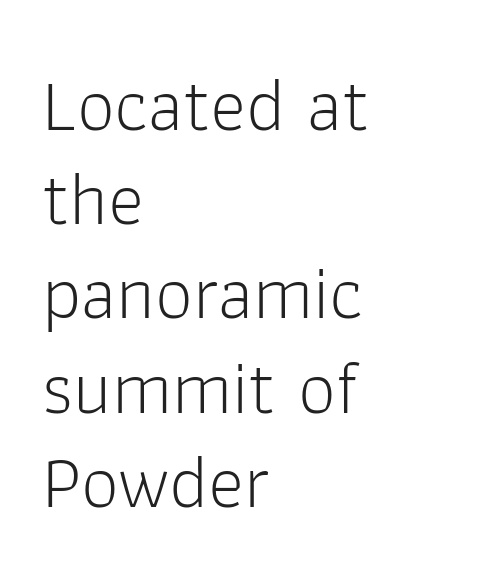
The image shows 76 px light sans-serif type, upright; set left-aligned, line spacing 1.24x, normal letter spacing, not underlined; low stroke contrast and a medium x-height.
